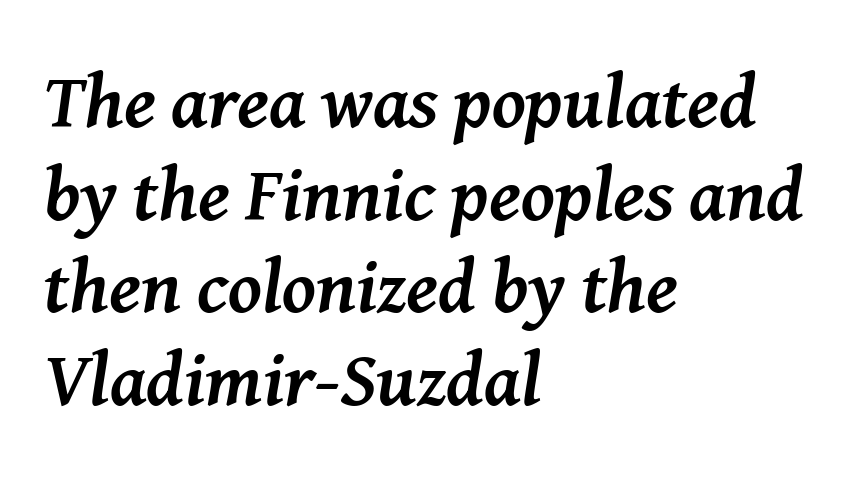
{"serif": "yes", "italic": "yes", "lean": "right", "slant_degrees": 8, "bold": "yes", "weight": "semibold", "width": "normal", "stroke_contrast": "medium", "x_height": "medium", "monospaced": "no", "underline": "no", "align": "left", "line_spacing_ratio": 1.22, "letter_spacing": "normal", "letter_spacing_em": 0.0, "glyph_px": 76}
